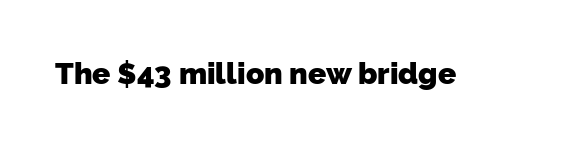
Q: Is the text bold? A: Yes.
Q: Is the typeface a serif or a sans-serif typeface? A: Sans-serif.
Q: Is the text underlined? A: No.
Q: Is the spacing between letters normal or unusually wide? A: Normal.
Q: Width (condensed, normal, or wide)? A: Normal.
Q: Stroke contrast? A: Low.
Q: x-height? A: Medium.
Q: Monospaced? A: No.
